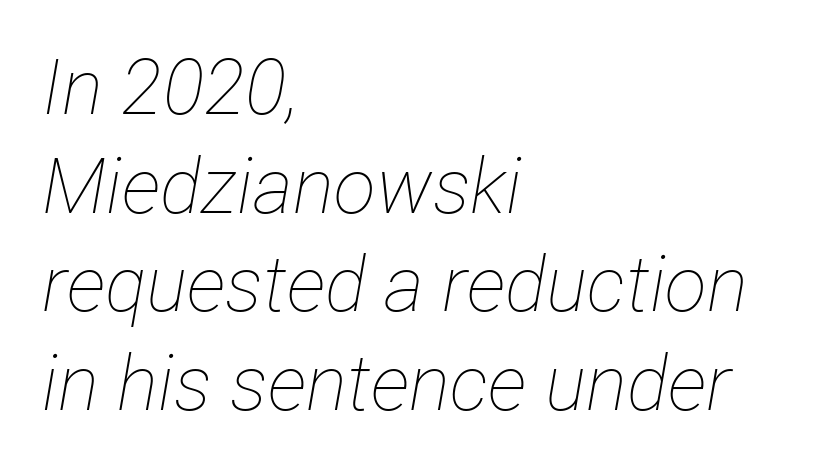
Q: Is the text bold? A: No.
Q: Is the text italic (slanted)? A: Yes, it leans right by about 12 degrees.
Q: Is the text underlined? A: No.
Q: How is the paragraph aligned? A: Left-aligned.
Q: Is the spacing between letters normal or unusually wide? A: Normal.
Q: Is the spacing between lines tight, normal or loose? A: Normal.
Q: Width (condensed, normal, or wide)? A: Condensed.
Q: Stroke contrast? A: Low.
Q: x-height? A: Medium.
Q: Monospaced? A: No.
